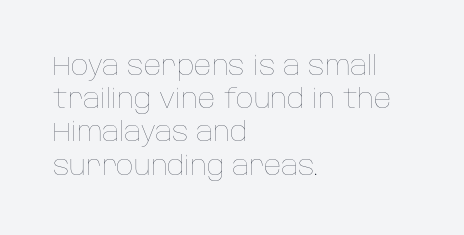
The zone under the glyphs is completely vacant. The passage is arranged the way most books set body copy — flush left. The type sits square on the baseline with zero lean. Weight: in the light-to-regular range. In terms of letterspacing, this is plain default setting.
